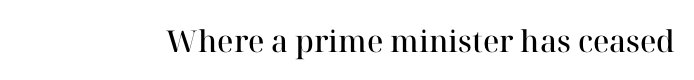
Q: Is the text bold? A: Semi-bold.
Q: Is the text italic (slanted)? A: No, it is upright.
Q: Is the typeface a serif or a sans-serif typeface? A: Serif.
Q: Is the text underlined? A: No.
Q: Is the spacing between letters normal or unusually wide? A: Normal.
Q: Width (condensed, normal, or wide)? A: Normal.
Q: Stroke contrast? A: High.
Q: x-height? A: Medium.
Q: Monospaced? A: No.
